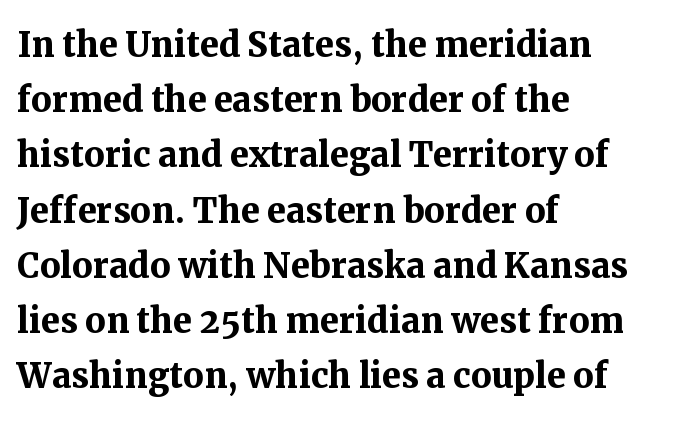
{"serif": "yes", "italic": "no", "bold": "yes", "weight": "semibold", "width": "normal", "stroke_contrast": "medium", "x_height": "medium", "monospaced": "no", "underline": "no", "align": "left", "line_spacing_ratio": 1.2, "letter_spacing": "normal", "letter_spacing_em": 0.0, "glyph_px": 46}
